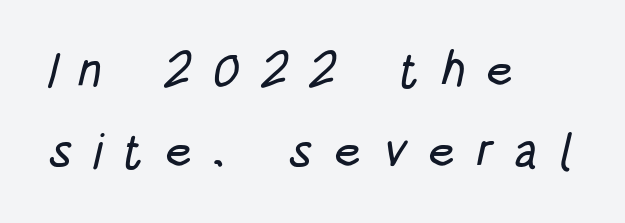
The image shows 48 px condensed sans-serif type; set left-aligned, normal line spacing (1.69x), unusually wide letter spacing (+0.42 em), not underlined; low stroke contrast and a large x-height.
